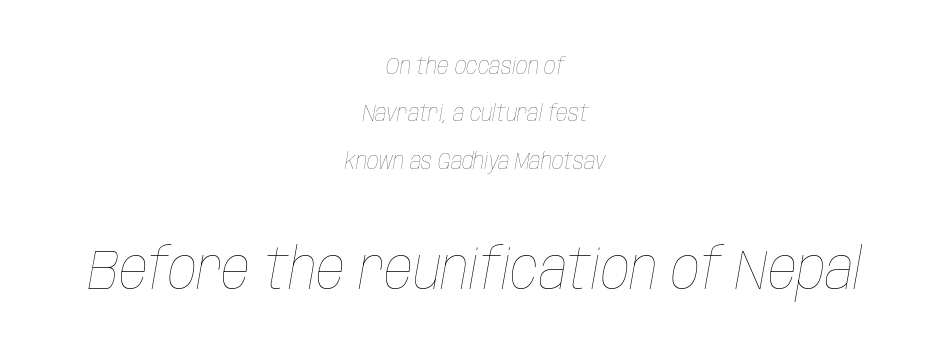
{"italic": "yes", "lean": "right", "slant_degrees": 10, "bold": "no", "weight": "thin", "width": "condensed", "stroke_contrast": "low", "x_height": "large", "monospaced": "no", "underline": "no", "align": "center", "line_spacing": "loose", "line_spacing_ratio": 2.06, "letter_spacing": "normal", "letter_spacing_em": 0.0, "larger_block": "second", "size_ratio": 2.48, "glyph_px": 57}
